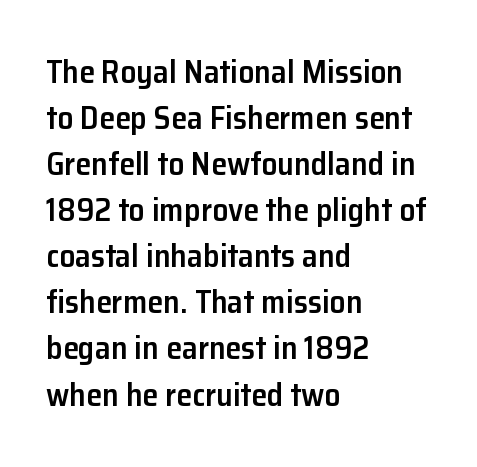
The image shows 32 px semibold sans-serif type, upright; set left-aligned, normal line spacing (1.44x), normal letter spacing, not underlined; low stroke contrast and a medium x-height.
